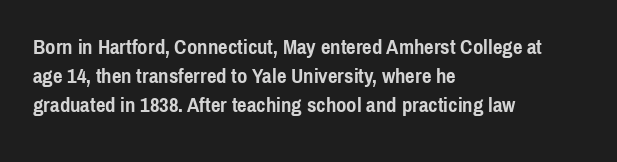
When letters stand straight like this, we call the style roman or upright. Line starts are locked; line ends wander. Quick note: underline off. Words appear dense and cohesive because spacing is normal. A normal amount of white space separates one row of letters from the next.
